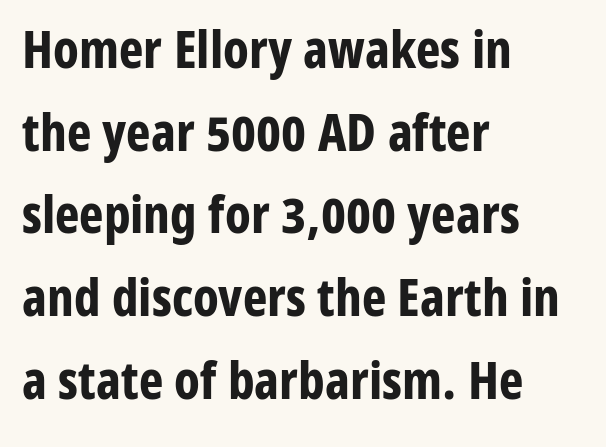
{"serif": "no", "italic": "no", "bold": "yes", "weight": "bold", "width": "condensed", "stroke_contrast": "low", "x_height": "medium", "monospaced": "no", "underline": "no", "align": "left", "line_spacing": "normal", "line_spacing_ratio": 1.59, "letter_spacing": "normal", "letter_spacing_em": 0.0, "glyph_px": 52}
